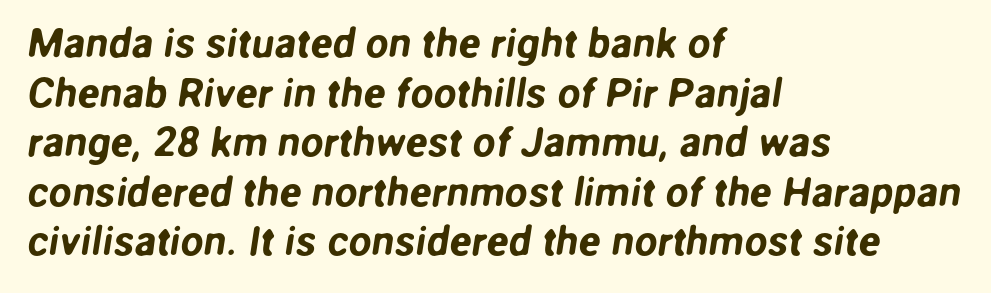
{"serif": "no", "width": "normal", "stroke_contrast": "low", "x_height": "medium", "monospaced": "no", "underline": "no", "align": "left", "line_spacing_ratio": 1.21, "letter_spacing": "normal", "letter_spacing_em": 0.0, "glyph_px": 41}
